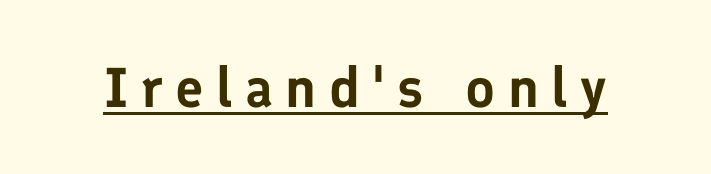
Loose tracking; the words dissolve into strings of separated letters. Do the letters lean? They stand straight. Compared with undecorated copy, this sample adds a rule below the words. The designer went with a sans here, leaving each stem footless.
